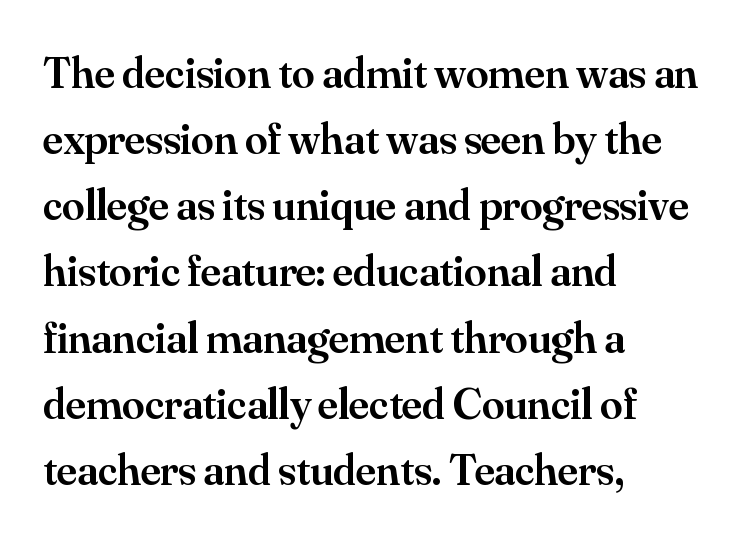
{"serif": "yes", "italic": "no", "bold": "semi", "weight": "semibold", "width": "normal", "stroke_contrast": "medium", "x_height": "small", "monospaced": "no", "underline": "no", "align": "left", "line_spacing": "normal", "line_spacing_ratio": 1.47, "letter_spacing": "normal", "letter_spacing_em": 0.0, "glyph_px": 45}
